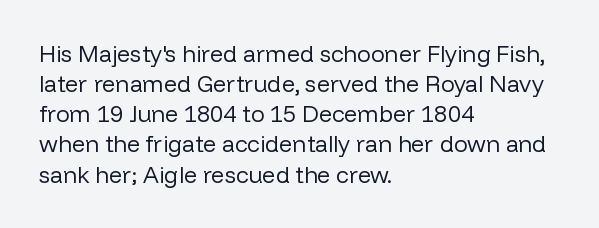
Q: Is the text bold? A: No.
Q: Is the text italic (slanted)? A: No, it is upright.
Q: Is the text underlined? A: No.
Q: How is the paragraph aligned? A: Left-aligned.
Q: Is the spacing between letters normal or unusually wide? A: Normal.
Q: Is the spacing between lines tight, normal or loose? A: Normal.
